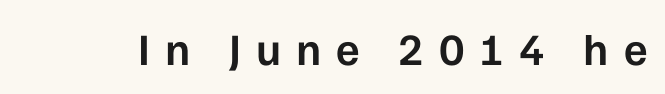
The lettering holds an erect, upright posture throughout. Is this a fixed-width face? No — the glyphs have proportional, varying widths. Check the space under the baseline: it is left empty. A sans-serif font was chosen for this passage. Observe the wide spacing: letters keep a clear distance from each other. Notice the strokes are somewhat thickened but not fully heavy: this is a semibold.
